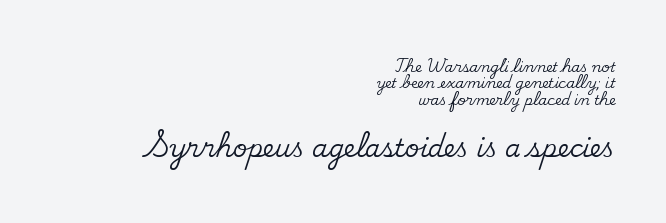
The passage shown has conventional tracking throughout. Descenders hang freely into open space. One-word summary of the alignment: right. You get the small type first, then a jump to larger type.
